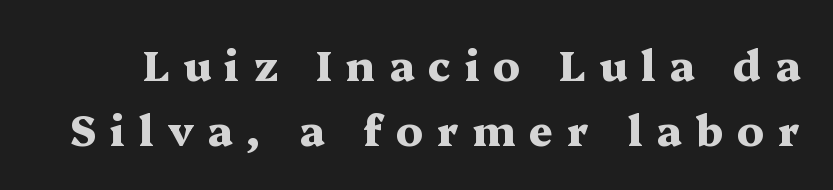
The image shows 42 px heavy, wide serif type, upright; set normal line spacing (1.54x), unusually wide letter spacing (+0.33 em), not underlined; medium stroke contrast and a medium x-height.
